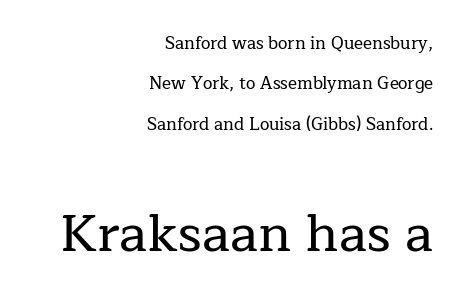
{"serif": "yes", "italic": "no", "width": "normal", "stroke_contrast": "low", "x_height": "medium", "monospaced": "no", "underline": "no", "align": "right", "line_spacing": "loose", "line_spacing_ratio": 2.37, "letter_spacing": "normal", "letter_spacing_em": 0.0, "larger_block": "second", "size_ratio": 3.06, "glyph_px": 52}
